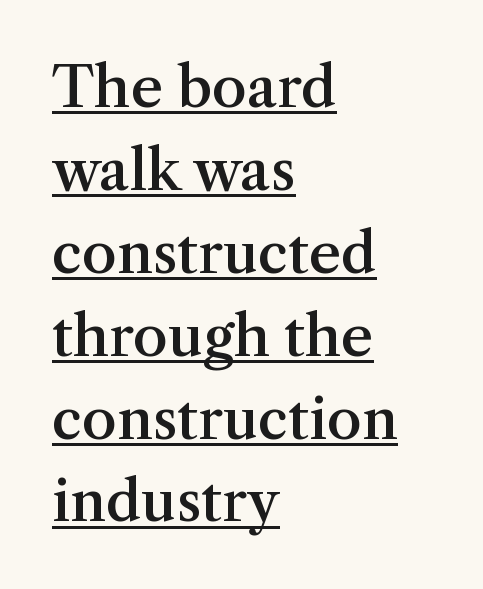
Q: Is the text bold? A: Semi-bold.
Q: Is the text italic (slanted)? A: No, it is upright.
Q: Is the typeface a serif or a sans-serif typeface? A: Serif.
Q: Is the text underlined? A: Yes.
Q: How is the paragraph aligned? A: Left-aligned.
Q: Is the spacing between letters normal or unusually wide? A: Normal.
Q: Is the spacing between lines tight, normal or loose? A: Normal.
Q: Width (condensed, normal, or wide)? A: Normal.
Q: Stroke contrast? A: Medium.
Q: x-height? A: Medium.
Q: Monospaced? A: No.
